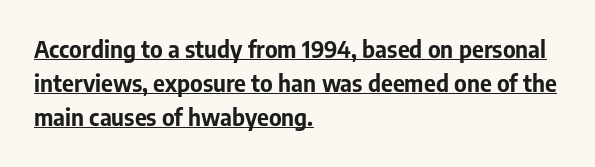
The image shows 23 px bold type, upright; set left-aligned, normal line spacing (1.48x), normal letter spacing, underlined.
